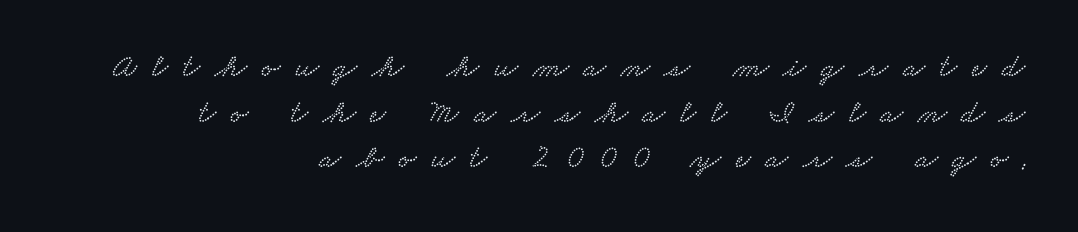
{"serif": "yes", "width": "wide", "stroke_contrast": "low", "x_height": "small", "monospaced": "no", "underline": "no", "align": "right", "line_spacing": "normal", "line_spacing_ratio": 1.38, "letter_spacing": "wide", "letter_spacing_em": 0.45, "glyph_px": 33}
